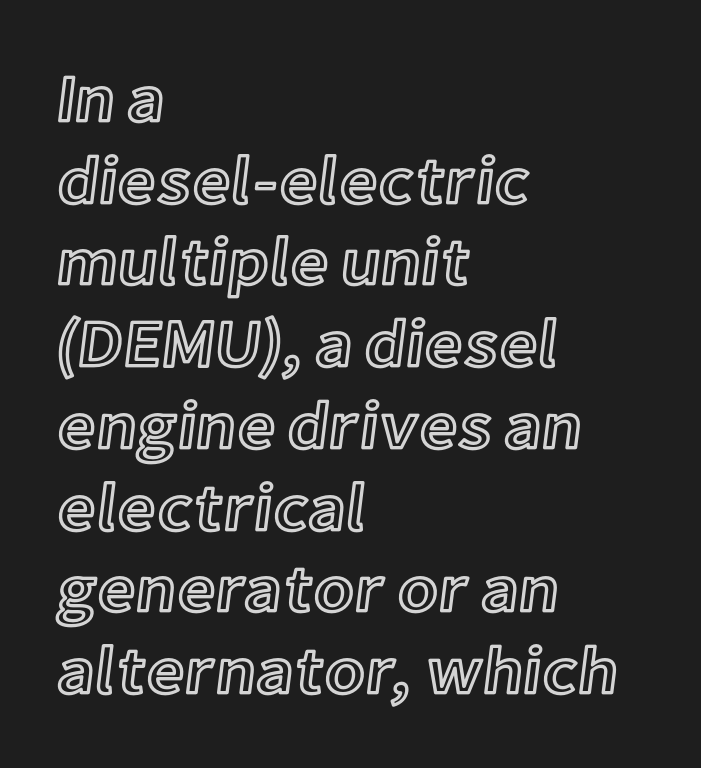
Q: Is the text italic (slanted)? A: Yes.
Q: Is the text underlined? A: No.
Q: How is the paragraph aligned? A: Left-aligned.
Q: Is the spacing between letters normal or unusually wide? A: Normal.
Q: Width (condensed, normal, or wide)? A: Normal.
Q: x-height? A: Medium.
Q: Monospaced? A: No.
